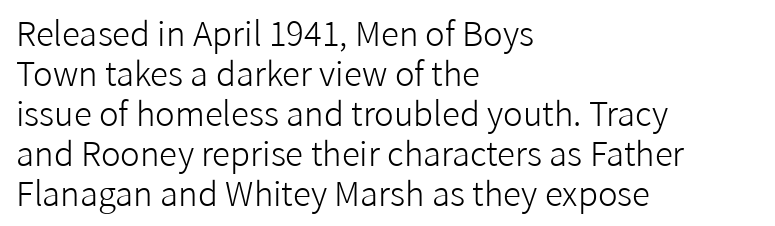
Q: Is the text bold? A: No.
Q: Is the text italic (slanted)? A: No, it is upright.
Q: Is the typeface a serif or a sans-serif typeface? A: Sans-serif.
Q: Is the text underlined? A: No.
Q: How is the paragraph aligned? A: Left-aligned.
Q: Is the spacing between letters normal or unusually wide? A: Normal.
Q: Width (condensed, normal, or wide)? A: Normal.
Q: Stroke contrast? A: Low.
Q: x-height? A: Medium.
Q: Monospaced? A: No.
